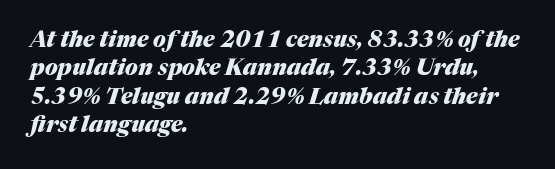
Short note: letters normally spaced. Normally led — the rows are evenly, conventionally spaced. Each glyph is drawn with heavy, bold strokes. The space beneath each line is pristine and unruled. A classic flush-left, rag-right setting is used for this passage. This sample uses an oblique cut, with every glyph tilted off the vertical.
